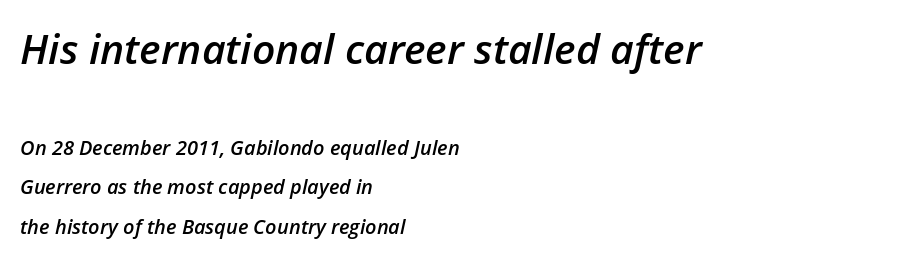
The image shows 41 px semibold type, italic (leaning right); set left-aligned, loose line spacing (1.96x), normal letter spacing, not underlined; the first (top) block is 2.05x larger; low stroke contrast and a medium x-height.
